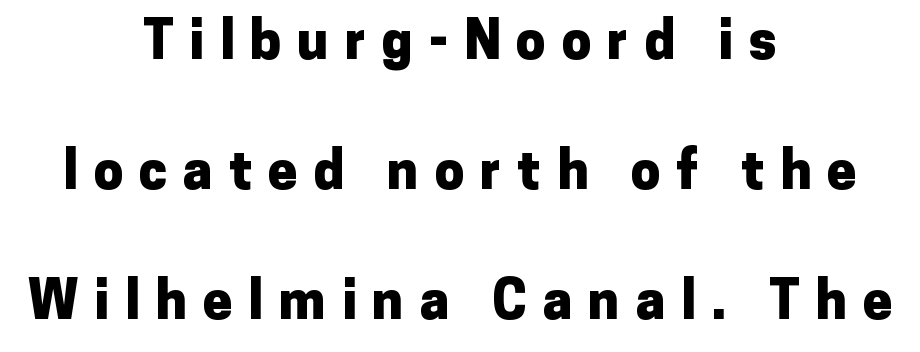
{"serif": "no", "italic": "no", "bold": "yes", "weight": "heavy", "width": "normal", "stroke_contrast": "low", "x_height": "medium", "monospaced": "no", "underline": "no", "align": "center", "line_spacing": "loose", "line_spacing_ratio": 2.45, "letter_spacing": "wide", "letter_spacing_em": 0.3, "glyph_px": 53}
